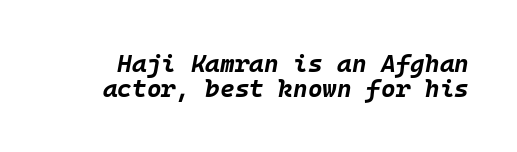
{"italic": "yes", "lean": "right", "slant_degrees": 10, "bold": "yes", "underline": "no", "line_spacing": "tight", "line_spacing_ratio": 1.02, "letter_spacing": "normal", "letter_spacing_em": 0.0, "glyph_px": 25}
